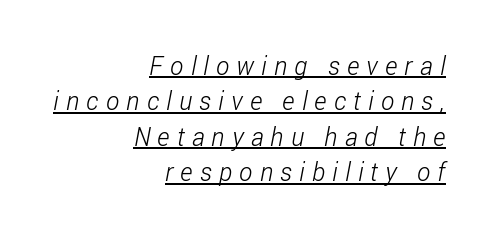
Q: Is the text bold? A: No.
Q: Is the text underlined? A: Yes.
Q: How is the paragraph aligned? A: Right-aligned.
Q: Is the spacing between letters normal or unusually wide? A: Unusually wide.
Q: Is the spacing between lines tight, normal or loose? A: Normal.
